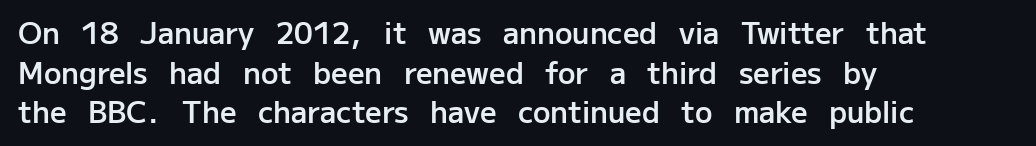
Q: Is the text bold? A: Semi-bold.
Q: Is the text italic (slanted)? A: No, it is upright.
Q: Is the typeface a serif or a sans-serif typeface? A: Sans-serif.
Q: Is the text underlined? A: No.
Q: How is the paragraph aligned? A: Left-aligned.
Q: Is the spacing between letters normal or unusually wide? A: Normal.
Q: Is the spacing between lines tight, normal or loose? A: Normal.
Q: Width (condensed, normal, or wide)? A: Normal.
Q: Stroke contrast? A: Low.
Q: x-height? A: Medium.
Q: Monospaced? A: No.
